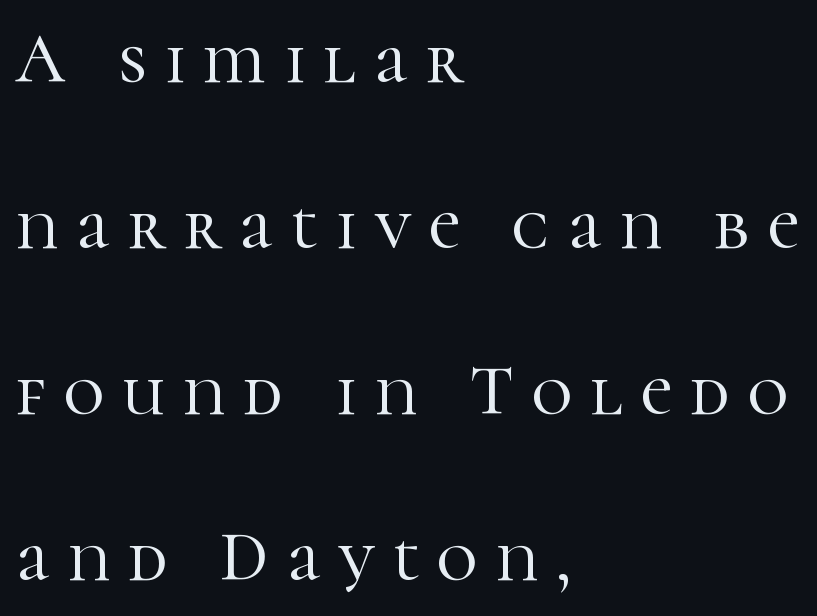
{"serif": "yes", "italic": "no", "width": "normal", "stroke_contrast": "high", "x_height": "medium", "monospaced": "no", "underline": "no", "align": "left", "line_spacing": "loose", "line_spacing_ratio": 2.37, "letter_spacing": "wide", "letter_spacing_em": 0.26, "glyph_px": 70}
